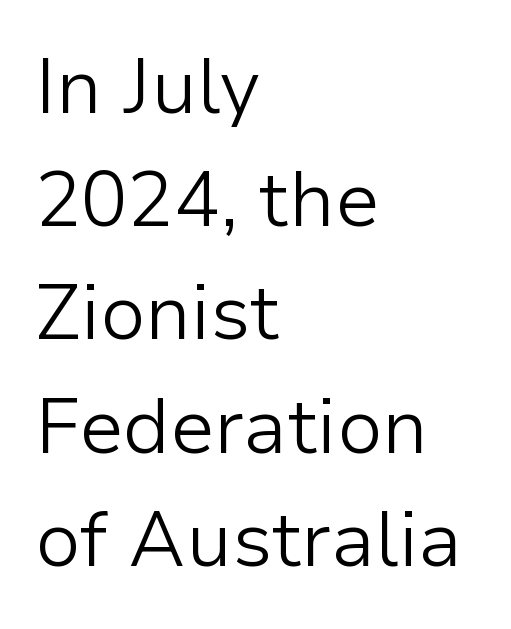
Q: Is the text bold? A: No.
Q: Is the text italic (slanted)? A: No, it is upright.
Q: Is the typeface a serif or a sans-serif typeface? A: Sans-serif.
Q: Is the text underlined? A: No.
Q: How is the paragraph aligned? A: Left-aligned.
Q: Is the spacing between letters normal or unusually wide? A: Normal.
Q: Is the spacing between lines tight, normal or loose? A: Normal.
Q: Width (condensed, normal, or wide)? A: Normal.
Q: Stroke contrast? A: Low.
Q: x-height? A: Medium.
Q: Monospaced? A: No.
